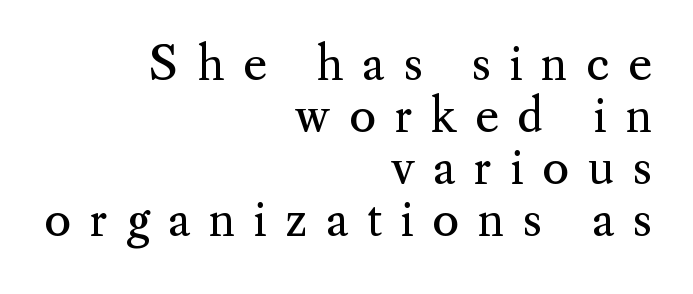
Counters stay open thanks to moderate or lighter strokes. Interline gaps are noticeably narrow in this sample. Looks like regular typesetting: each glyph gets only the width it needs. The rendering anchors every line to the right-hand side.
